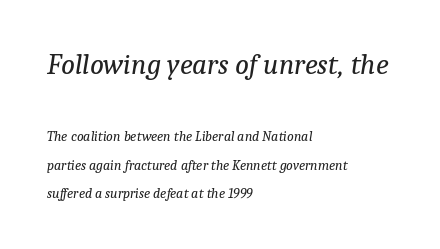
The image shows 29 px regular-weight serif type, italic (leaning right); set left-aligned, loose line spacing (2.01x), normal letter spacing, not underlined; the first (top) block is 2.07x larger; low stroke contrast and a medium x-height.
